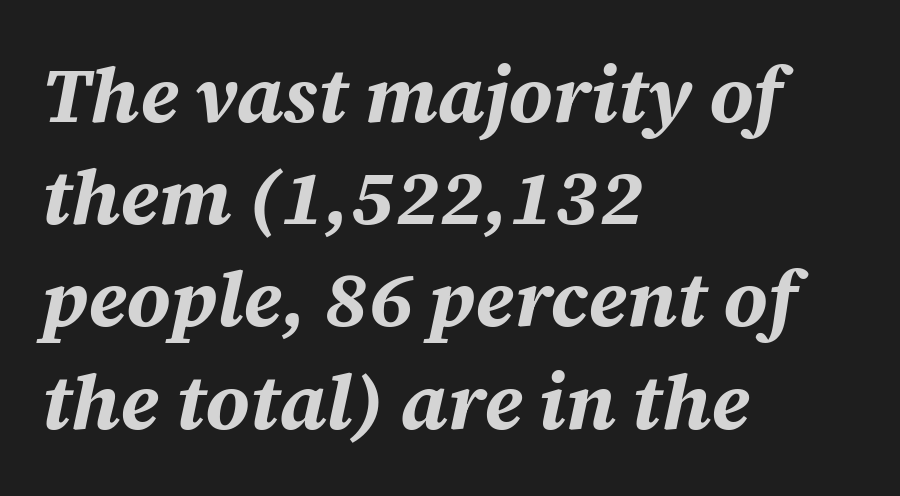
{"italic": "yes", "lean": "right", "slant_degrees": 12, "bold": "yes", "weight": "bold", "width": "normal", "stroke_contrast": "medium", "x_height": "large", "monospaced": "no", "underline": "no", "align": "left", "line_spacing": "normal", "line_spacing_ratio": 1.31, "letter_spacing": "normal", "letter_spacing_em": 0.0, "glyph_px": 78}
